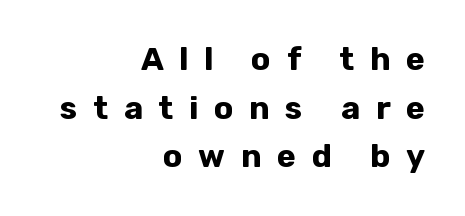
{"serif": "no", "italic": "no", "bold": "yes", "weight": "bold", "width": "normal", "stroke_contrast": "low", "x_height": "medium", "monospaced": "no", "underline": "no", "align": "right", "line_spacing": "normal", "line_spacing_ratio": 1.52, "letter_spacing": "wide", "letter_spacing_em": 0.49, "glyph_px": 32}
